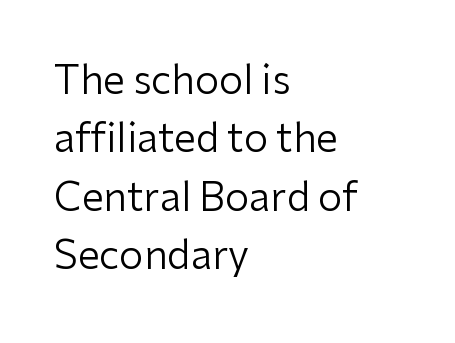
The image shows 39 px regular-weight sans-serif type, upright; set left-aligned, normal line spacing (1.5x), normal letter spacing, not underlined; low stroke contrast and a medium x-height.
